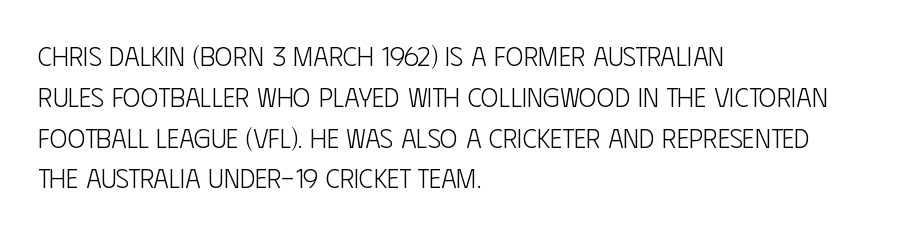
The passage shown stacks its lines at a standard gap. Plain, unruled lines of type. Summary of weight: not heavy and not bold. The rendering keeps characters at their native spacing. Notice how the stems are strictly vertical — no italics here.
